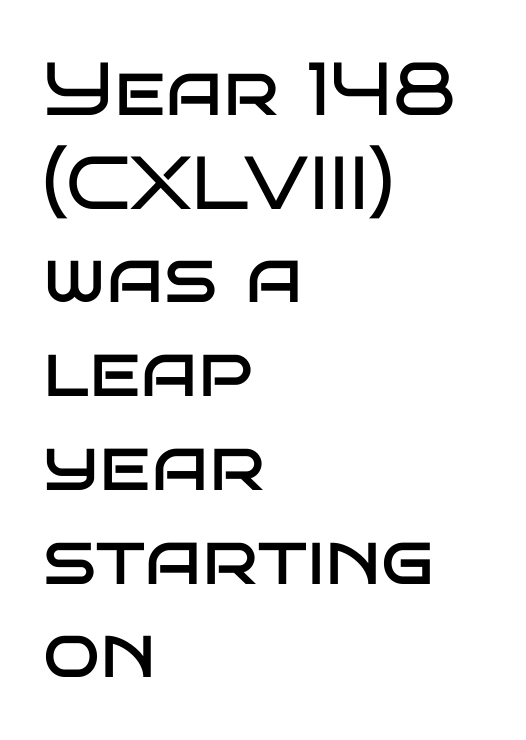
Q: Is the text bold? A: No.
Q: Is the text italic (slanted)? A: No, it is upright.
Q: Is the typeface a serif or a sans-serif typeface? A: Sans-serif.
Q: Is the text underlined? A: No.
Q: How is the paragraph aligned? A: Left-aligned.
Q: Is the spacing between letters normal or unusually wide? A: Normal.
Q: Is the spacing between lines tight, normal or loose? A: Normal.
Q: Width (condensed, normal, or wide)? A: Wide.
Q: Stroke contrast? A: Low.
Q: x-height? A: Large.
Q: Monospaced? A: No.
